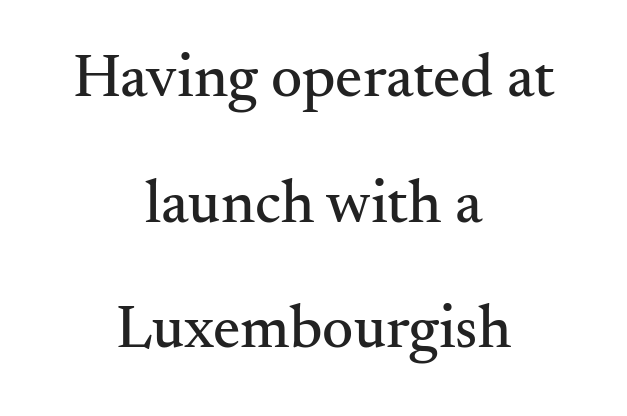
Observe the ordinary spacing: letters are neighbours, not strangers. Descenders hang freely into open space. The rendering uses natural spacing where letterforms have individual widths. A typesetter would call this leading open, well beyond the default. The text block is weighted toward neither margin, spreading evenly from the middle.
